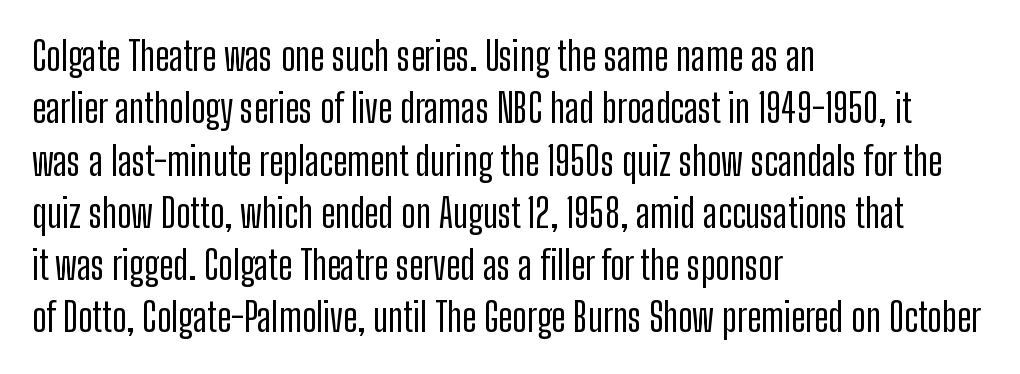
The vertical gap from one line to the next is medium. A typesetter would mark this as roman, not italic. The glyphs are unaccompanied by any horizontal stroke below them. Spacing verdict: proportional, widths tailored to each character.
